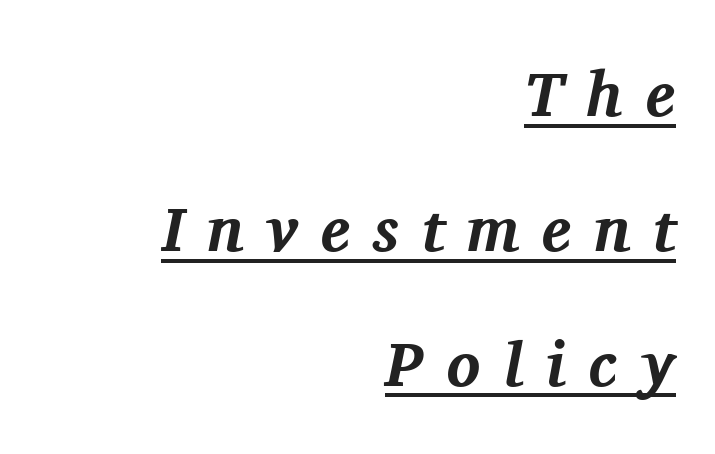
{"serif": "yes", "italic": "yes", "lean": "right", "slant_degrees": 11, "bold": "yes", "weight": "bold", "width": "normal", "stroke_contrast": "medium", "x_height": "medium", "monospaced": "no", "underline": "yes", "align": "right", "line_spacing": "loose", "line_spacing_ratio": 2.14, "letter_spacing": "wide", "letter_spacing_em": 0.36, "glyph_px": 63}
